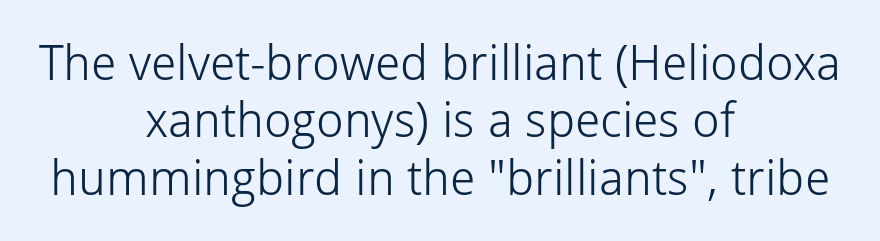
Posture: upright roman. Glyph-to-glyph distance matches everyday printed text. Rule under the text: the space is simply empty. Font category for this specimen: sans-serif.
